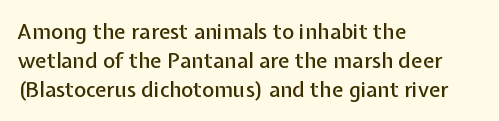
The compositor pushed each line to the left boundary. The strip under each line holds only bare page. When letters stand straight like this, we call the style roman or upright. Letter spacing: default. In terms of leading, this rendering sits right in the middle.
